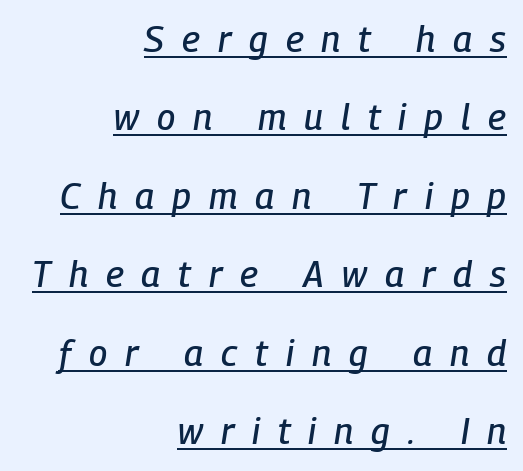
The rag falls on the left side of this text block. Italic? Definitely — the glyphs are oblique. Every word sits above its own underline. Spacing between characters has been opened up far beyond the box default. Here the designer chose a conventional face with non-uniform glyph widths. Line spacing here is loose.
